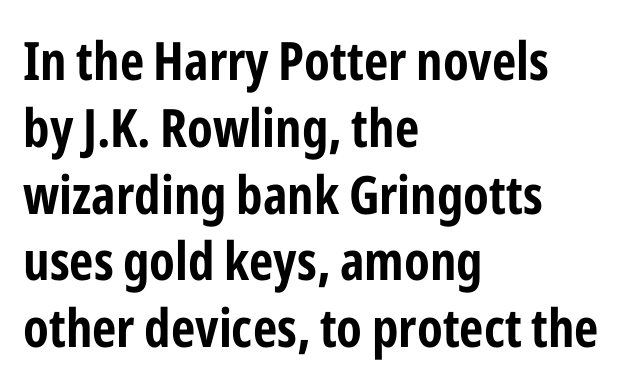
{"serif": "no", "italic": "no", "bold": "yes", "weight": "bold", "width": "condensed", "stroke_contrast": "low", "x_height": "medium", "monospaced": "no", "underline": "no", "align": "left", "line_spacing": "normal", "line_spacing_ratio": 1.26, "letter_spacing": "normal", "letter_spacing_em": 0.0, "glyph_px": 53}
